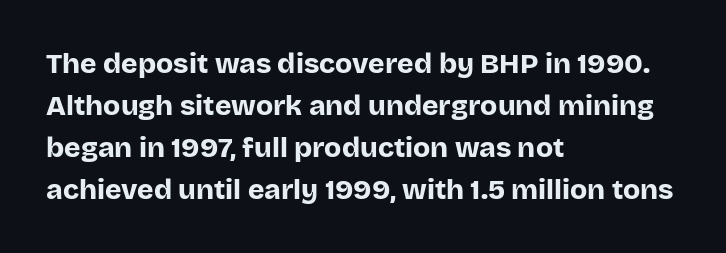
{"serif": "no", "italic": "no", "bold": "yes", "weight": "bold", "width": "normal", "stroke_contrast": "low", "x_height": "large", "monospaced": "no", "underline": "no", "align": "left", "line_spacing": "normal", "line_spacing_ratio": 1.5, "letter_spacing": "normal", "letter_spacing_em": 0.0, "glyph_px": 28}
